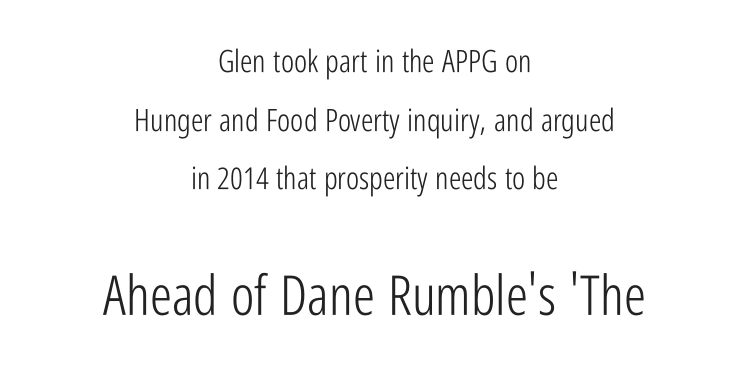
Character widths vary here, with narrow letters taking less room than wide ones. The strip under each line holds only bare page. Does the bottom block carry the larger type? Yes, it does. Every row of glyphs is offset so its center matches the block's center. Counters stay open thanks to moderate or lighter strokes. What kind of face is this? One without serifs — a sans.
